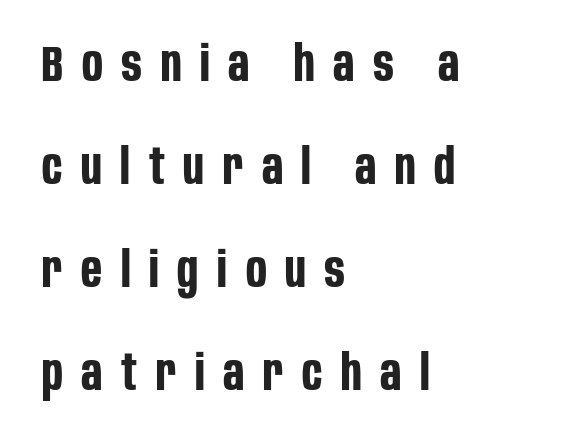
The image shows 49 px bold, condensed sans-serif type, upright; set left-aligned, loose line spacing (2.1x), unusually wide letter spacing (+0.38 em), not underlined; low stroke contrast and a large x-height.
